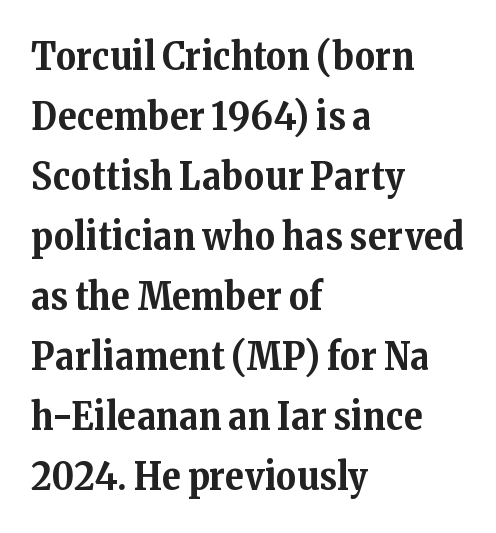
The image shows 39 px bold serif type, upright; set left-aligned, normal line spacing (1.54x), normal letter spacing, not underlined; medium stroke contrast and a medium x-height.
